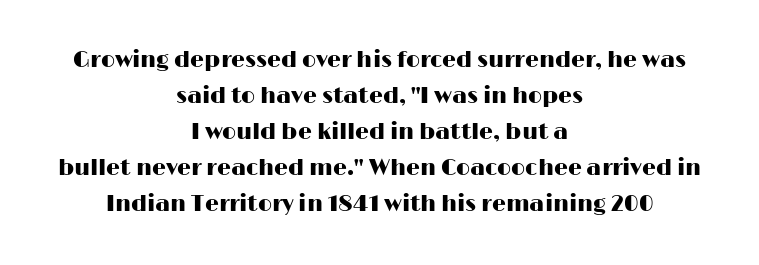
This sample uses plain, unmodified letter spacing. Lines of text with bare space underneath. The rows are spaced the way most documents space them. Every character sits straight up, as roman type does. The paragraph shown floats in the horizontal middle.
